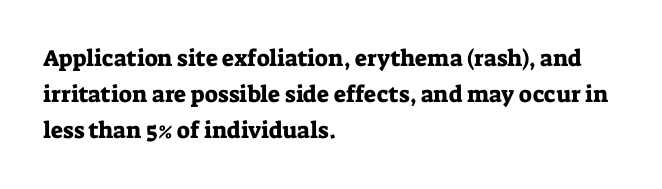
The passage shown has conventional tracking throughout. The axis of the letterforms is exactly vertical. In CSS terms this would be text-align: left. The area under the type is left untouched.
